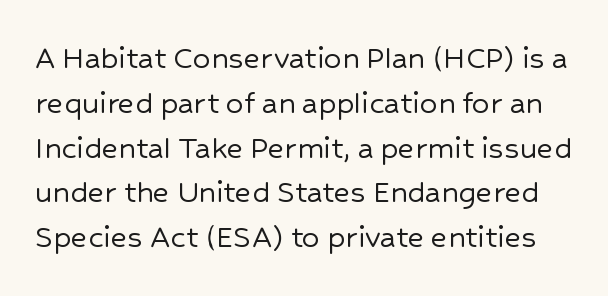
Q: Is the text italic (slanted)? A: No, it is upright.
Q: Is the typeface a serif or a sans-serif typeface? A: Sans-serif.
Q: Is the text underlined? A: No.
Q: Is the spacing between letters normal or unusually wide? A: Normal.
Q: Is the spacing between lines tight, normal or loose? A: Normal.
Q: Width (condensed, normal, or wide)? A: Normal.
Q: Stroke contrast? A: Low.
Q: x-height? A: Medium.
Q: Monospaced? A: No.
